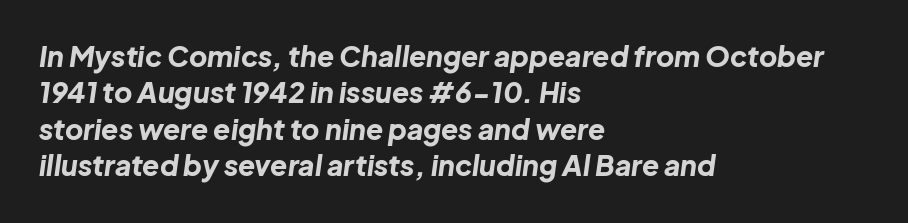
Designer's note — italics engaged. Varying glyph widths throughout — classic text-font behaviour. These words are printed bold, with thick strokes throughout. Quick note: underline off.
